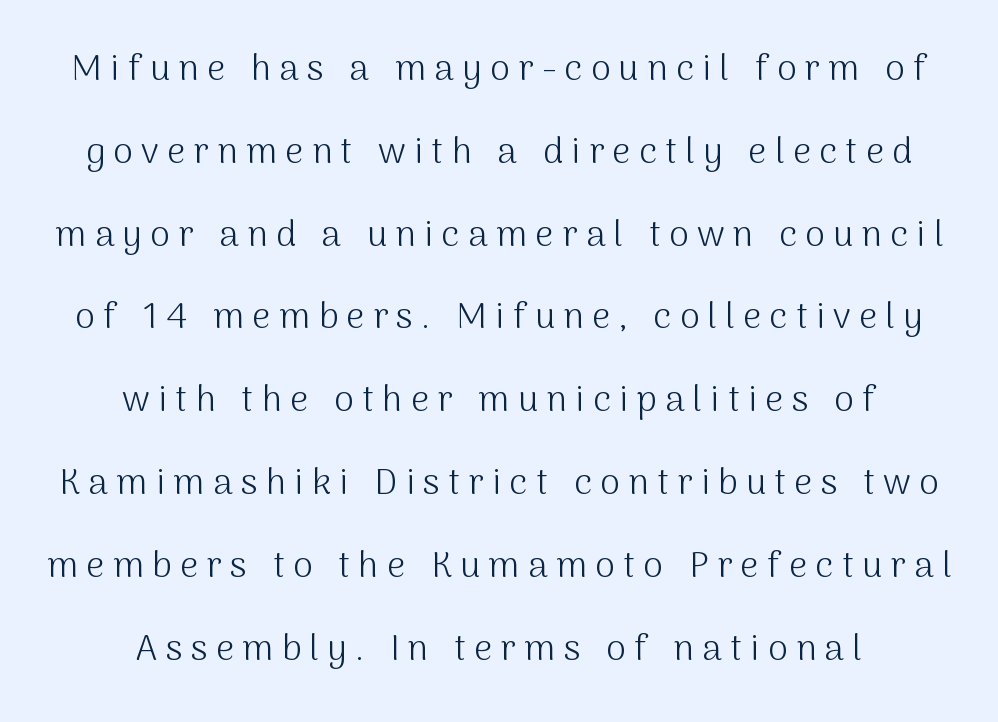
Centered paragraph, ragged on both sides. Look at the bottom of the vertical strokes: they stop flat, with no serifs. Weight: in the light-to-regular range. Interline gaps are noticeably wide in this sample. Varying glyph widths throughout — classic text-font behaviour.
